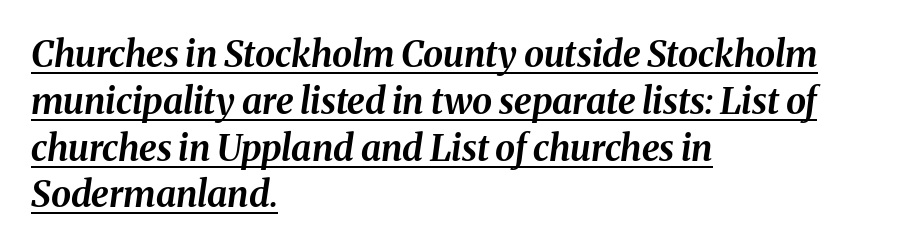
The image shows 36 px bold type, italic (leaning right); set left-aligned, normal line spacing (1.3x), normal letter spacing, underlined; medium stroke contrast and a medium x-height.
